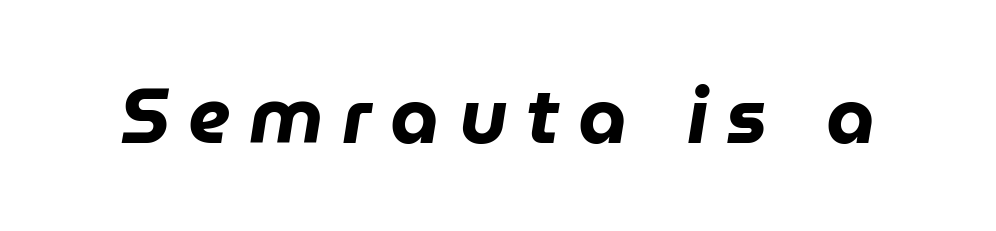
{"italic": "yes", "lean": "right", "slant_degrees": 9, "bold": "yes", "weight": "heavy", "width": "normal", "stroke_contrast": "low", "x_height": "medium", "monospaced": "no", "underline": "no", "letter_spacing": "wide", "letter_spacing_em": 0.24, "glyph_px": 78}
